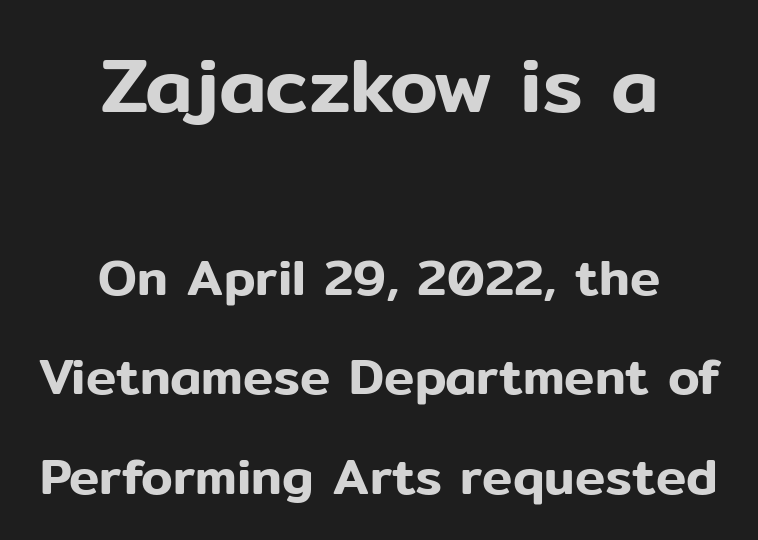
{"serif": "no", "italic": "no", "width": "normal", "stroke_contrast": "low", "x_height": "medium", "monospaced": "no", "underline": "no", "align": "center", "line_spacing": "loose", "line_spacing_ratio": 1.96, "letter_spacing": "normal", "letter_spacing_em": 0.0, "larger_block": "first", "size_ratio": 1.51, "glyph_px": 77}
